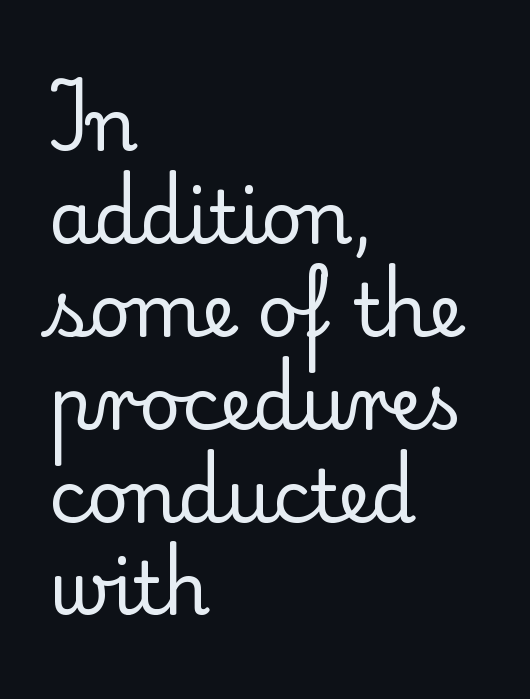
The typesetting does not lean heavy: it is not bold. The designer left line spacing at the default. Every row of glyphs begins at an identical x-position on the left. Serif or sans? Serif — the stroke terminals have little feet.
